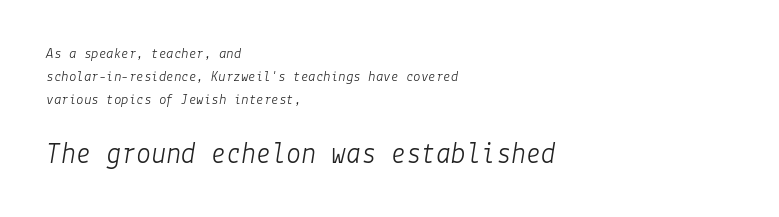
Each word holds together tightly as a unit, with standard inter-letter gaps. These lines were composed using italics. The block sitting lower on the canvas is the one with enlarged characters. Leading: standard.
